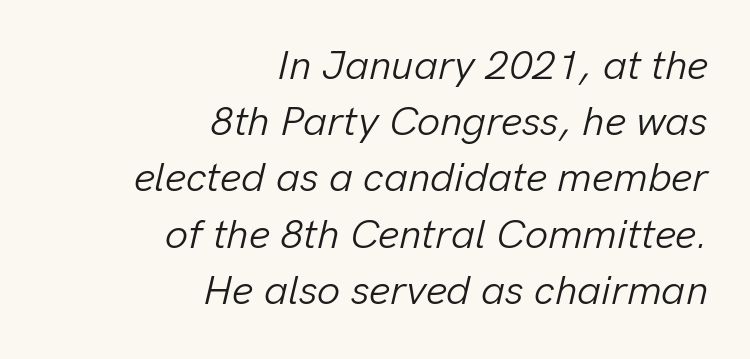
The image shows 41 px light type, italic (leaning right); set right-aligned, normal line spacing (1.37x), normal letter spacing, not underlined; low stroke contrast and a medium x-height.
